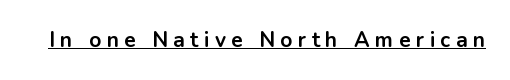
{"italic": "no", "bold": "yes", "underline": "yes", "letter_spacing": "wide", "letter_spacing_em": 0.26, "glyph_px": 21}
